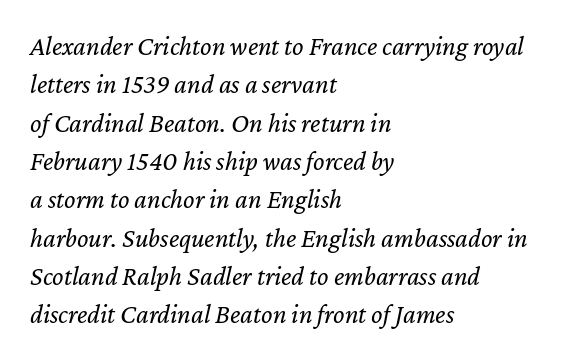
Descenders are the only things crossing below the line. Does the lettering tilt? It does — this is italic. One glance says typical: line gaps are just what's usual. Short note: letters normally spaced.
